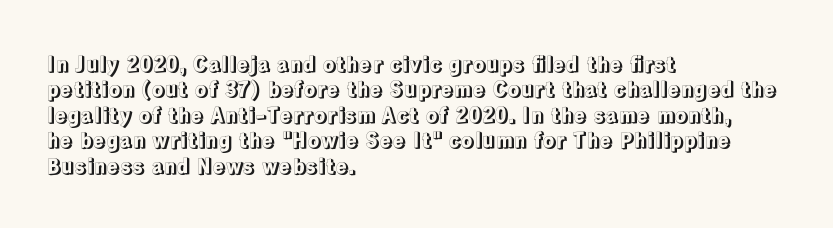
Short and long lines alike share a common starting point at left. Letters rest on an invisible, unmarked baseline. No extra tracking has been applied to these lines. Is there any slant? The stems are plumb.
